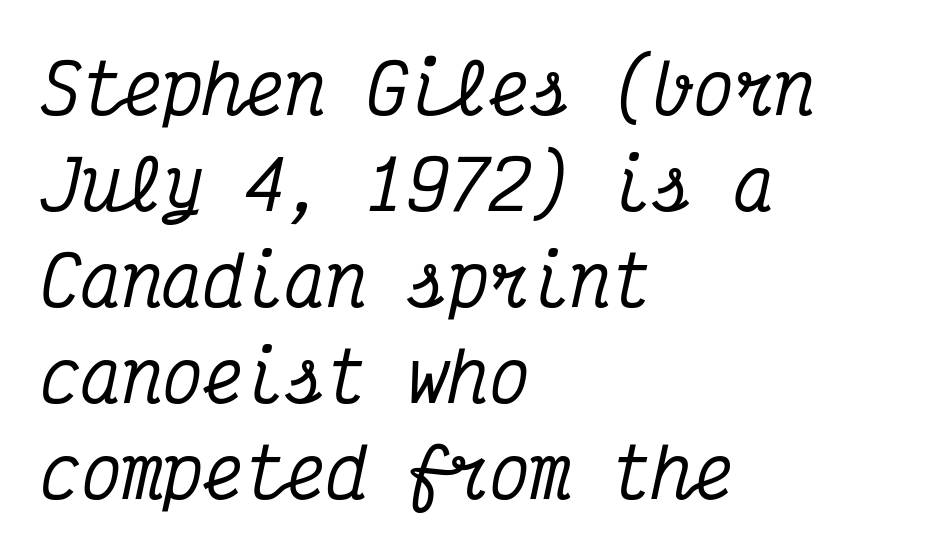
There is no visible air inserted between adjacent glyphs. Plain, unruled lines of type. These lines are rendered in a fixed-pitch font. What's the leading like? Ordinary, nothing unusual. Every row of glyphs begins at an identical x-position on the left.
